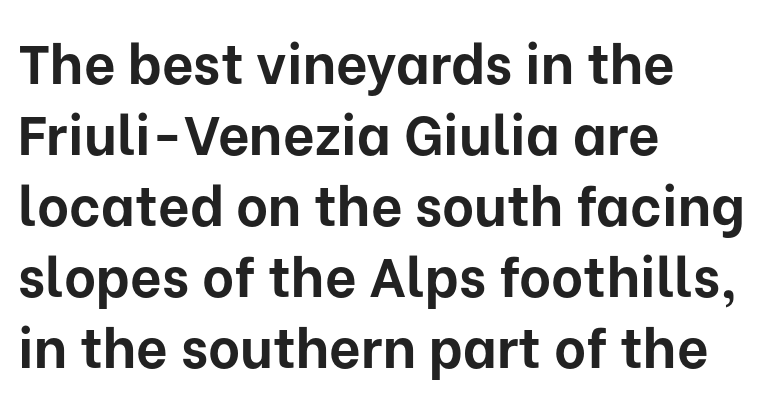
{"serif": "no", "italic": "no", "bold": "yes", "weight": "bold", "width": "normal", "stroke_contrast": "low", "x_height": "medium", "monospaced": "no", "underline": "no", "align": "left", "line_spacing": "normal", "line_spacing_ratio": 1.29, "letter_spacing": "normal", "letter_spacing_em": 0.0, "glyph_px": 55}
